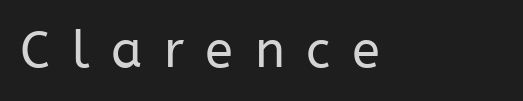
Letters have the restrained weight of plain body copy at most. Rendered with straight, roman letterforms. Notice how the passage keeps a crisp vertical edge on the left only. A bare baseline throughout the passage. Check where the strokes stop: nothing finishes them off — pure sans. Look at the tracking — it's clearly loosened, letters drifting apart.
